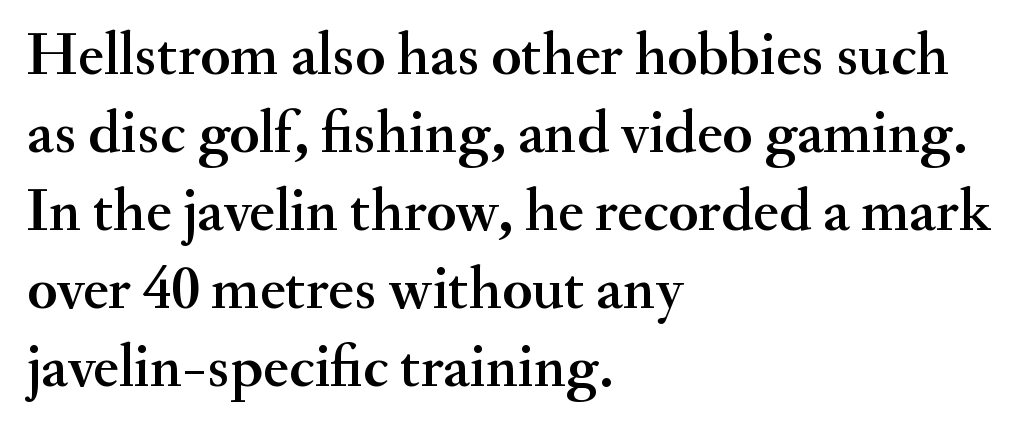
The setting favours the left margin, as ordinary paragraphs usually do. This sample has the flowing, uneven cadence of proportional lettering. If you measured baseline to baseline, you'd find a middling distance. Check the space under the baseline: it is left empty. The type is set solid horizontally, with unmodified tracking. The axis of the letterforms is exactly vertical.
